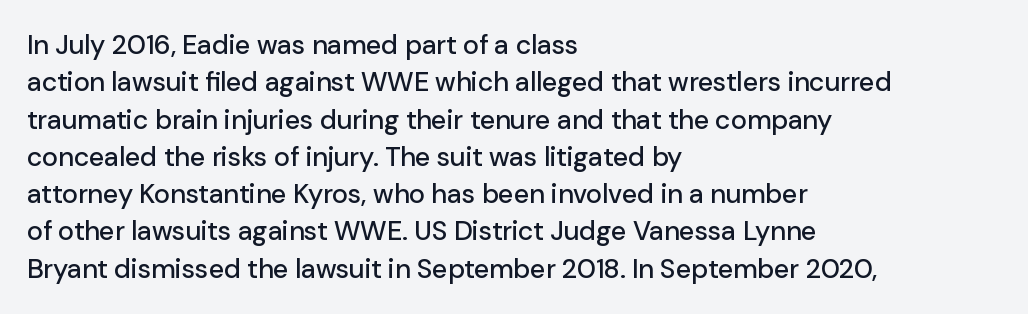
{"italic": "no", "underline": "no", "align": "left", "line_spacing": "normal", "line_spacing_ratio": 1.38, "letter_spacing": "normal", "letter_spacing_em": 0.0, "glyph_px": 27}
